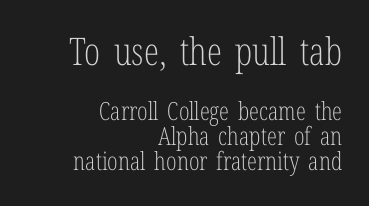
{"serif": "yes", "italic": "no", "bold": "no", "weight": "light", "width": "condensed", "stroke_contrast": "low", "x_height": "medium", "monospaced": "no", "underline": "no", "align": "right", "line_spacing": "tight", "line_spacing_ratio": 1.0, "letter_spacing": "normal", "letter_spacing_em": 0.0, "larger_block": "first", "size_ratio": 1.52, "glyph_px": 38}
